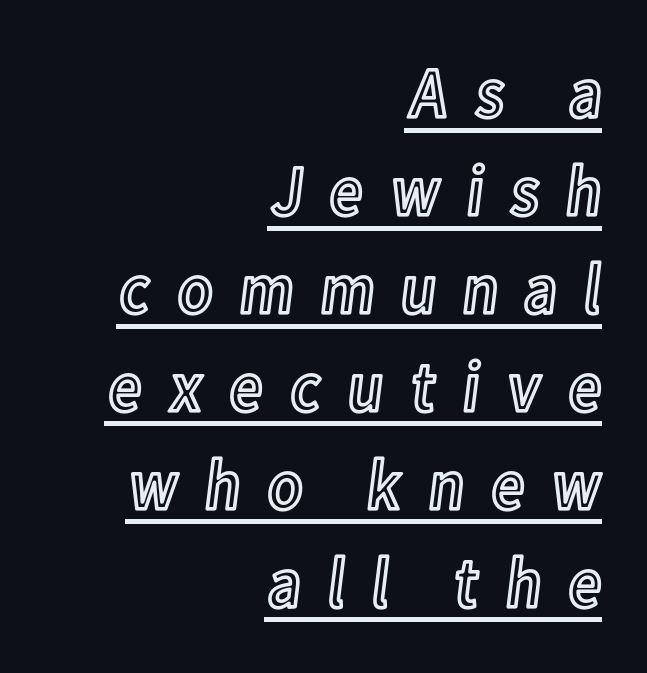
The image shows 72 px condensed type; set right-aligned, normal line spacing (1.36x), unusually wide letter spacing (+0.34 em), underlined; a medium x-height.
